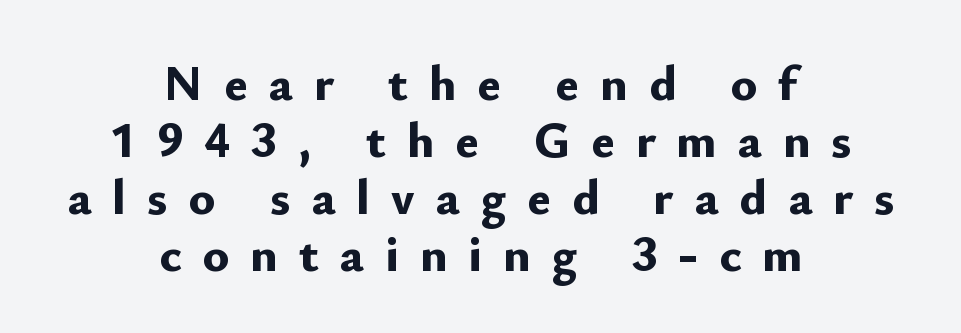
Q: Is the text bold? A: Yes.
Q: Is the text italic (slanted)? A: No, it is upright.
Q: Is the typeface a serif or a sans-serif typeface? A: Sans-serif.
Q: Is the text underlined? A: No.
Q: How is the paragraph aligned? A: Centered.
Q: Is the spacing between letters normal or unusually wide? A: Unusually wide.
Q: Is the spacing between lines tight, normal or loose? A: Tight.
Q: Width (condensed, normal, or wide)? A: Normal.
Q: Stroke contrast? A: Low.
Q: x-height? A: Small.
Q: Monospaced? A: No.
